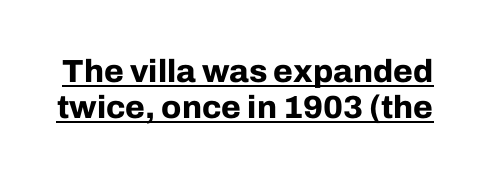
{"serif": "no", "italic": "no", "bold": "yes", "weight": "bold", "width": "normal", "stroke_contrast": "low", "x_height": "medium", "monospaced": "no", "underline": "yes", "line_spacing": "tight", "line_spacing_ratio": 1.13, "letter_spacing": "normal", "letter_spacing_em": 0.0, "glyph_px": 32}
